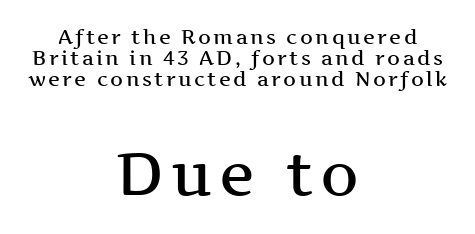
Q: Is the text bold? A: Semi-bold.
Q: Is the text italic (slanted)? A: No, it is upright.
Q: Is the typeface a serif or a sans-serif typeface? A: Serif.
Q: Is the text underlined? A: No.
Q: How is the paragraph aligned? A: Centered.
Q: Is the spacing between lines tight, normal or loose? A: Tight.
Q: Which block of text is set in a larger size, the first (top) or the second (bottom)? A: The second (bottom) one.
Q: Width (condensed, normal, or wide)? A: Wide.
Q: Stroke contrast? A: Medium.
Q: x-height? A: Medium.
Q: Monospaced? A: No.
